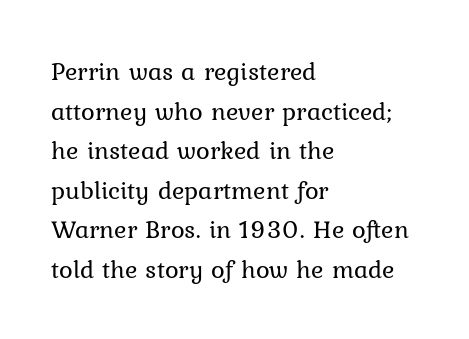
{"italic": "no", "bold": "no", "underline": "no", "align": "left", "line_spacing": "normal", "line_spacing_ratio": 1.52, "letter_spacing": "normal", "letter_spacing_em": 0.0, "glyph_px": 26}
